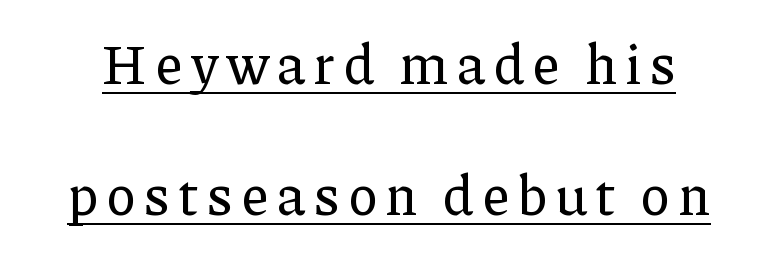
A typesetter would label this face a serif. The lettering holds an erect, upright posture throughout. Loosely led — the rows are spread out. Looks like regular typesetting: each glyph gets only the width it needs.
